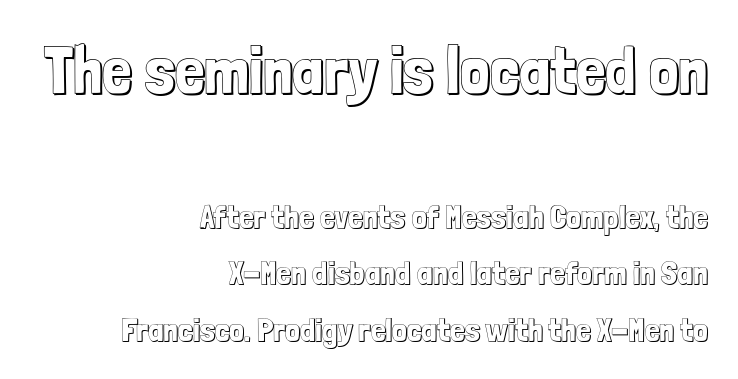
Q: Is the text italic (slanted)? A: No, it is upright.
Q: Is the text underlined? A: No.
Q: How is the paragraph aligned? A: Right-aligned.
Q: Is the spacing between letters normal or unusually wide? A: Normal.
Q: Which block of text is set in a larger size, the first (top) or the second (bottom)? A: The first (top) one.
Q: Width (condensed, normal, or wide)? A: Condensed.
Q: x-height? A: Medium.
Q: Monospaced? A: No.
